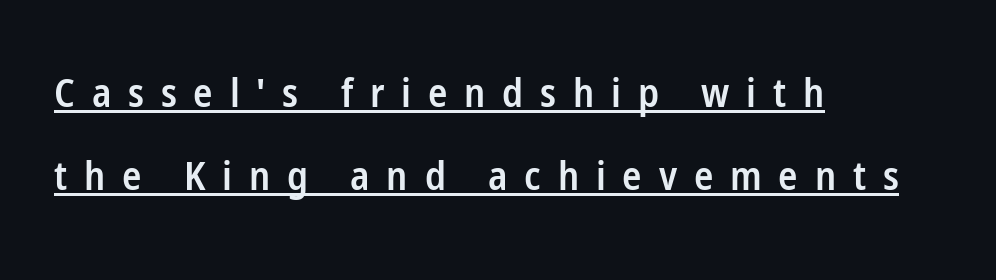
Q: Is the text bold? A: Semi-bold.
Q: Is the text italic (slanted)? A: No, it is upright.
Q: Is the typeface a serif or a sans-serif typeface? A: Sans-serif.
Q: Is the text underlined? A: Yes.
Q: How is the paragraph aligned? A: Left-aligned.
Q: Is the spacing between letters normal or unusually wide? A: Unusually wide.
Q: Is the spacing between lines tight, normal or loose? A: Loose.
Q: Width (condensed, normal, or wide)? A: Condensed.
Q: Stroke contrast? A: Low.
Q: x-height? A: Medium.
Q: Monospaced? A: No.
